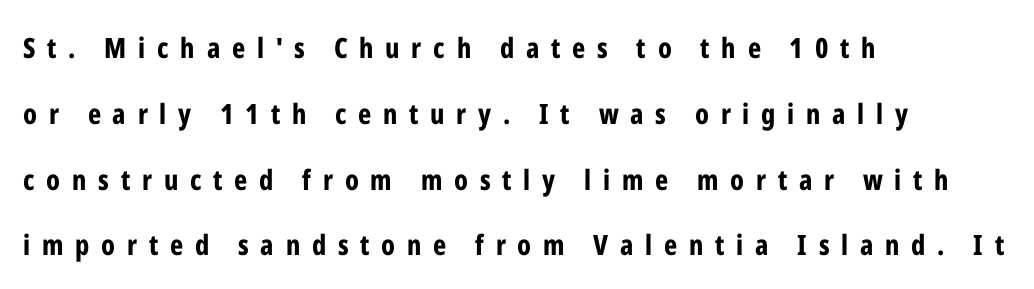
Q: Is the text bold? A: Yes.
Q: Is the text italic (slanted)? A: No, it is upright.
Q: Is the typeface a serif or a sans-serif typeface? A: Sans-serif.
Q: Is the text underlined? A: No.
Q: How is the paragraph aligned? A: Left-aligned.
Q: Is the spacing between letters normal or unusually wide? A: Unusually wide.
Q: Is the spacing between lines tight, normal or loose? A: Loose.
Q: Width (condensed, normal, or wide)? A: Condensed.
Q: Stroke contrast? A: Low.
Q: x-height? A: Medium.
Q: Monospaced? A: No.
